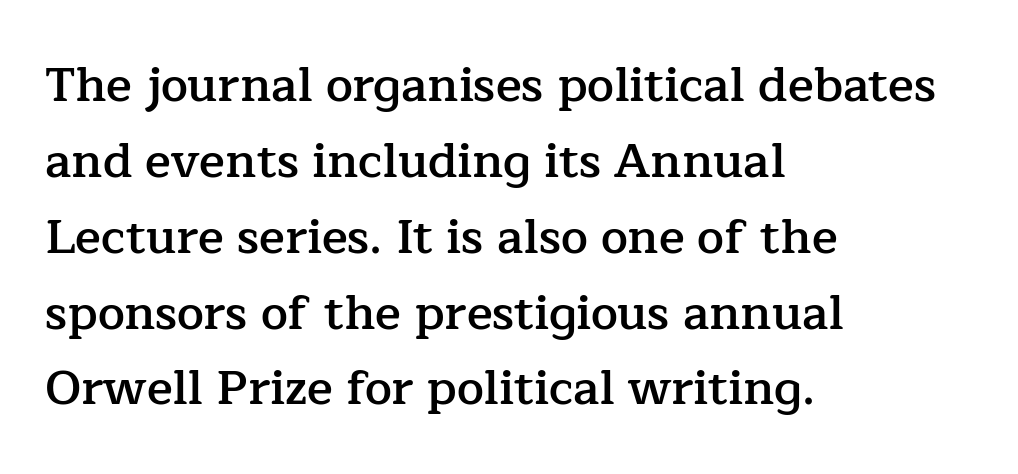
The image shows 48 px semibold serif type, upright; set left-aligned, normal line spacing (1.58x), normal letter spacing, not underlined; low stroke contrast and a medium x-height.
